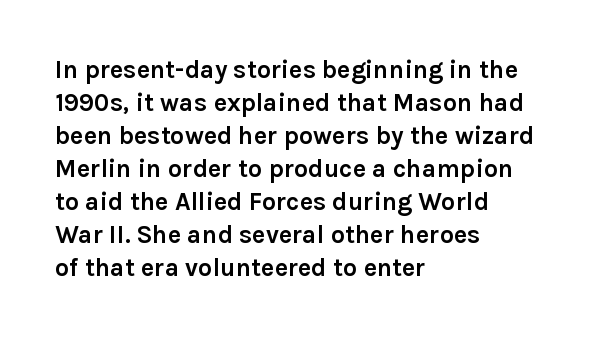
{"italic": "no", "bold": "yes", "underline": "no", "align": "left", "line_spacing": "normal", "line_spacing_ratio": 1.32, "letter_spacing": "normal", "letter_spacing_em": 0.0, "glyph_px": 25}
